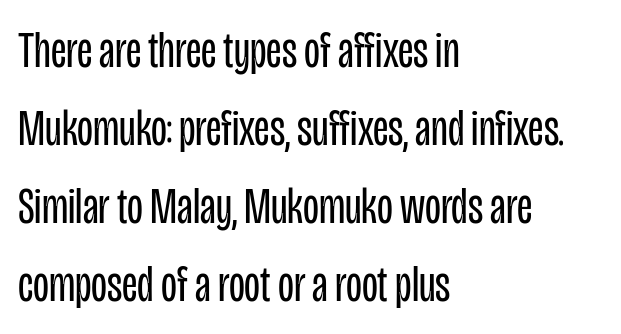
The image shows 52 px regular-weight, condensed sans-serif type, upright; set left-aligned, normal line spacing (1.5x), normal letter spacing, not underlined; low stroke contrast and a large x-height.
